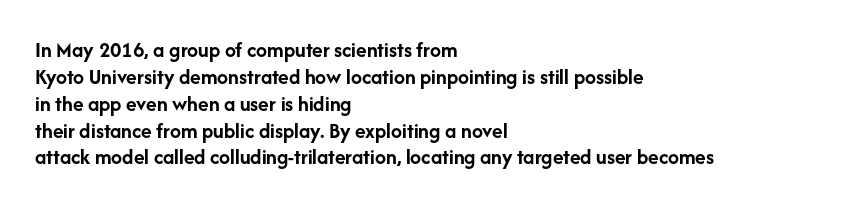
A typesetter would mark this as roman, not italic. What stands out about the letter spacing? Nothing — it is the standard amount. The baseline area is clear. Caption: bold face, heavy strokes.
